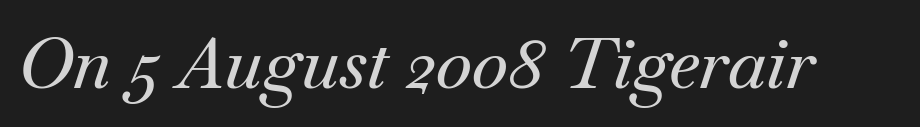
Q: Is the text italic (slanted)? A: Yes, it leans right by about 18 degrees.
Q: Is the typeface a serif or a sans-serif typeface? A: Serif.
Q: Is the text underlined? A: No.
Q: Is the spacing between letters normal or unusually wide? A: Normal.
Q: Width (condensed, normal, or wide)? A: Normal.
Q: Stroke contrast? A: Medium.
Q: x-height? A: Small.
Q: Monospaced? A: No.
